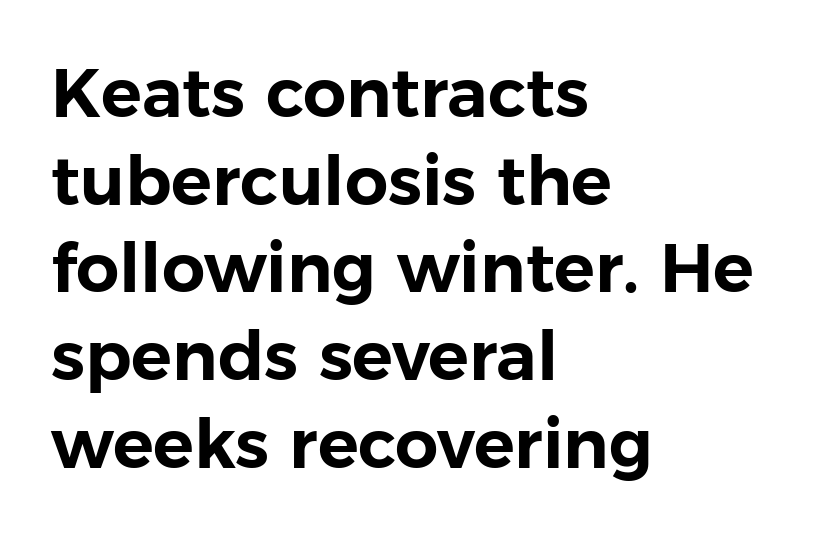
{"serif": "no", "italic": "no", "width": "normal", "stroke_contrast": "low", "x_height": "medium", "monospaced": "no", "underline": "no", "align": "left", "line_spacing": "normal", "line_spacing_ratio": 1.29, "letter_spacing": "normal", "letter_spacing_em": 0.0, "glyph_px": 68}
